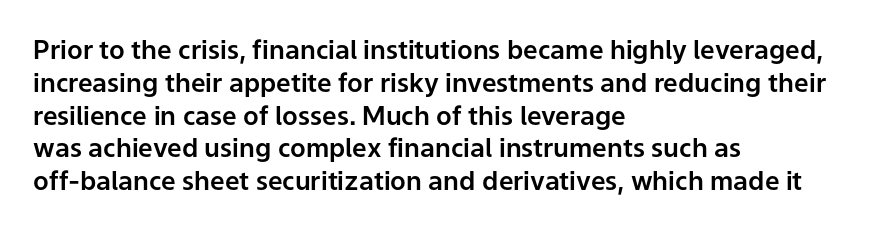
Each new line begins a customary step beneath the previous one. The passage shown is not underscored anywhere. Unlike italic type, these characters show no tilt at all. Casual observation: everything's shoved over to the left.
